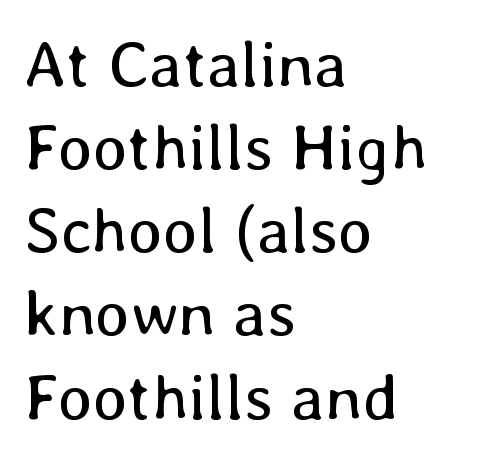
Q: Is the text bold? A: No.
Q: Is the text italic (slanted)? A: No, it is upright.
Q: Is the text underlined? A: No.
Q: How is the paragraph aligned? A: Left-aligned.
Q: Is the spacing between letters normal or unusually wide? A: Normal.
Q: Is the spacing between lines tight, normal or loose? A: Normal.
Q: Width (condensed, normal, or wide)? A: Normal.
Q: Stroke contrast? A: Low.
Q: x-height? A: Medium.
Q: Monospaced? A: No.
